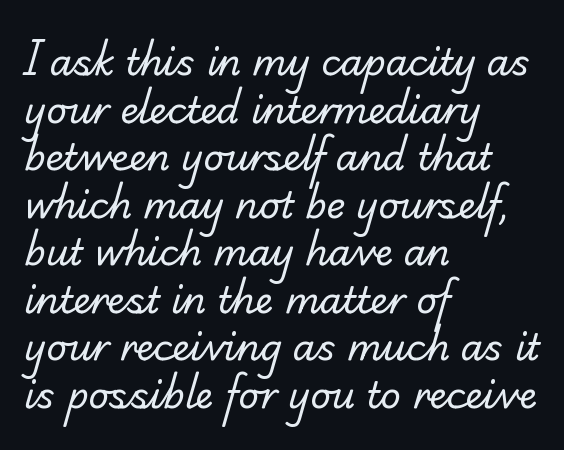
The face used here is proportionally spaced, like ordinary book or web type. Yep, those are serifs on the letters. The passage shown is not bold in any degree. This sample uses plain, unmodified letter spacing. The rendering uses a moderate line-height, typical for paragraphs. A classic flush-left, rag-right setting is used for this passage.
